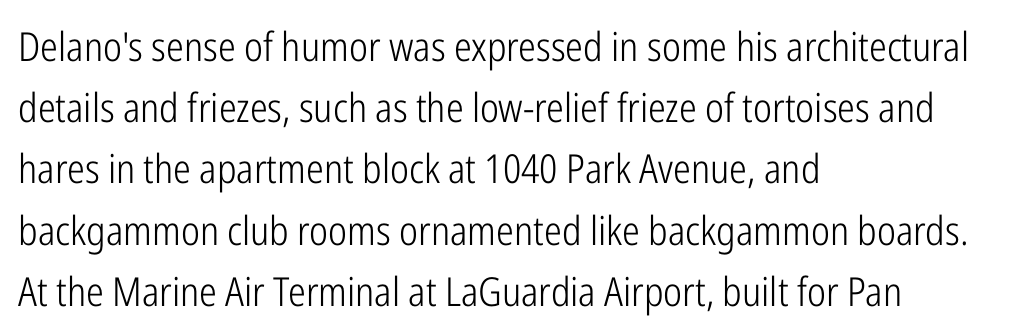
{"serif": "no", "italic": "no", "bold": "no", "weight": "light", "width": "condensed", "stroke_contrast": "low", "x_height": "medium", "monospaced": "no", "underline": "no", "align": "left", "line_spacing": "normal", "line_spacing_ratio": 1.53, "letter_spacing": "normal", "letter_spacing_em": 0.0, "glyph_px": 40}
